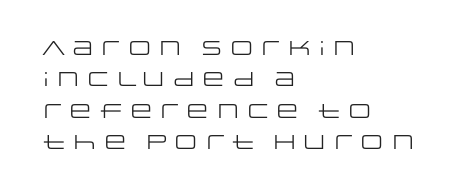
The image shows 20 px text type, upright; set left-aligned, normal line spacing (1.57x), normal letter spacing, not underlined.
